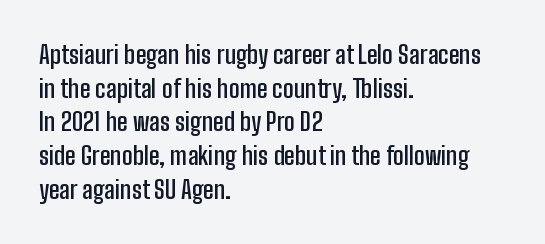
Is there any slant? The stems are plumb. Only glyphs here, with clear space below each row. A fair bit of extra ink — the face is semibold, not bold. Honestly, the row spacing looks completely unremarkable. These lines stack with their left ends in a neat column.
